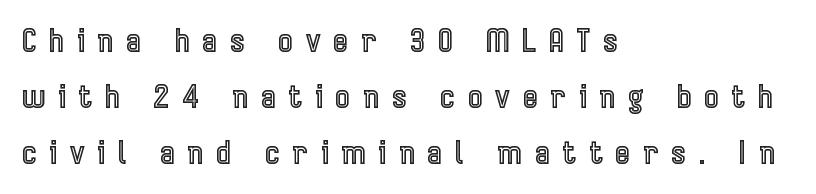
{"italic": "no", "width": "condensed", "x_height": "medium", "monospaced": "no", "underline": "no", "align": "left", "line_spacing_ratio": 1.8, "letter_spacing": "wide", "letter_spacing_em": 0.42, "glyph_px": 31}
